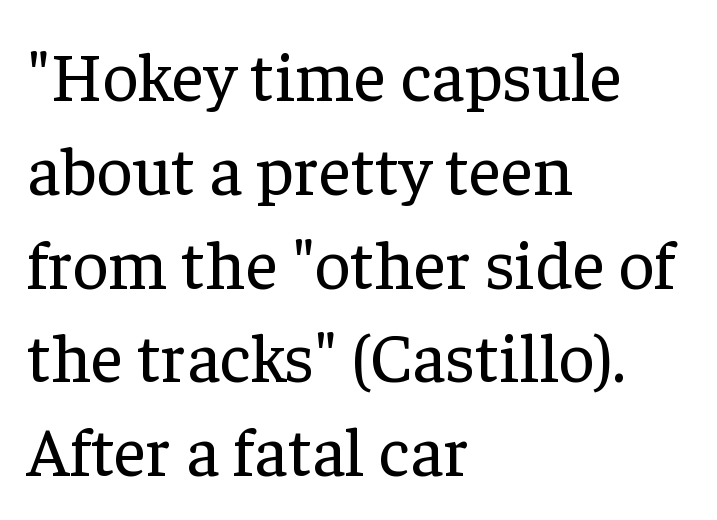
{"serif": "yes", "italic": "no", "bold": "no", "weight": "regular", "width": "normal", "stroke_contrast": "low", "x_height": "medium", "monospaced": "no", "underline": "no", "align": "left", "line_spacing": "normal", "line_spacing_ratio": 1.34, "letter_spacing": "normal", "letter_spacing_em": 0.0, "glyph_px": 70}
